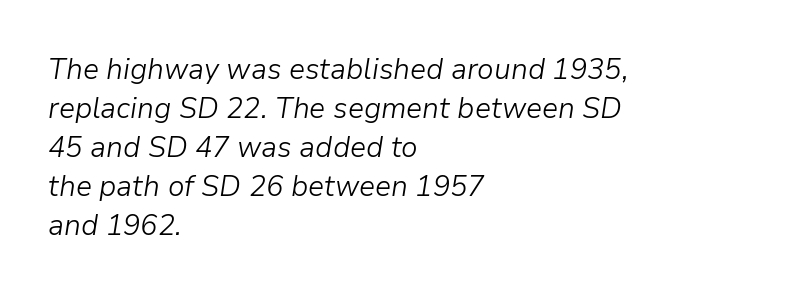
The image shows 30 px light type, italic (leaning right); set left-aligned, normal line spacing (1.3x), normal letter spacing, not underlined; low stroke contrast and a medium x-height.
